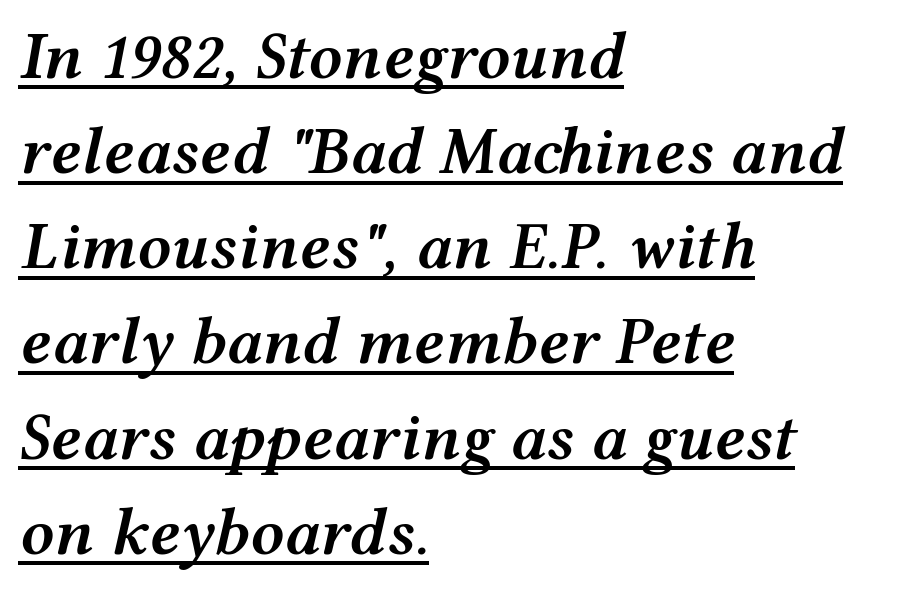
{"italic": "yes", "lean": "right", "slant_degrees": 12, "bold": "semi", "weight": "semibold", "width": "wide", "stroke_contrast": "medium", "x_height": "medium", "monospaced": "no", "underline": "yes", "align": "left", "line_spacing": "normal", "line_spacing_ratio": 1.42, "letter_spacing": "normal", "letter_spacing_em": 0.0, "glyph_px": 67}
